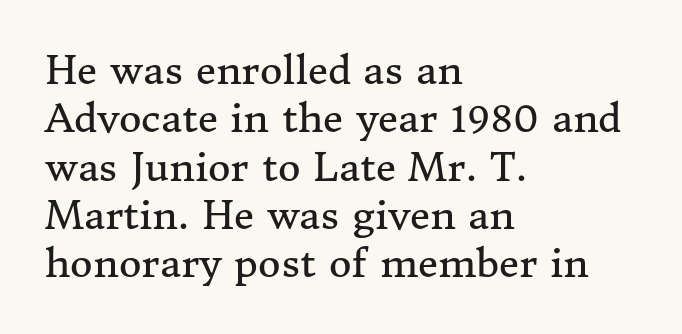
Q: Is the text bold? A: No.
Q: Is the text italic (slanted)? A: No, it is upright.
Q: Is the typeface a serif or a sans-serif typeface? A: Serif.
Q: Is the text underlined? A: No.
Q: How is the paragraph aligned? A: Left-aligned.
Q: Is the spacing between letters normal or unusually wide? A: Normal.
Q: Width (condensed, normal, or wide)? A: Normal.
Q: Stroke contrast? A: Medium.
Q: x-height? A: Medium.
Q: Monospaced? A: No.
